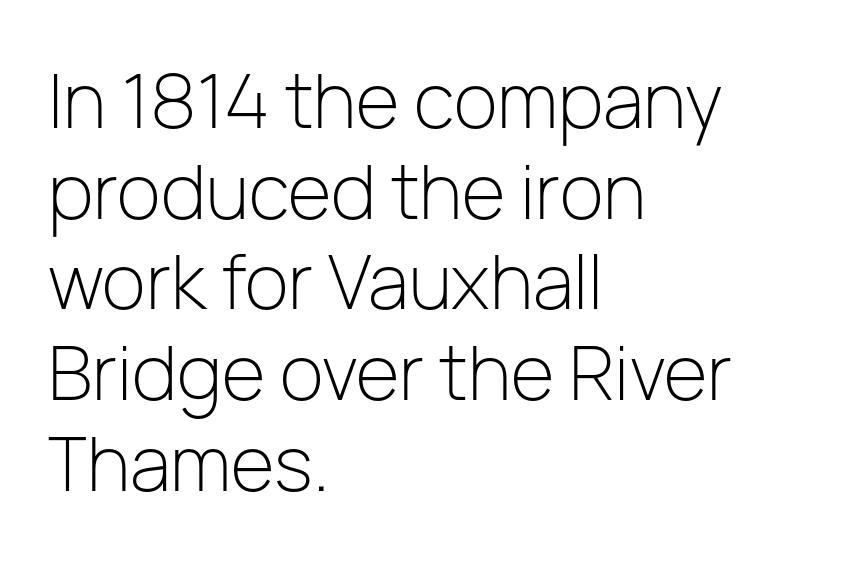
The font family rendered here belongs to the sans-serif group. A classic flush-left, rag-right setting is used for this passage. Unbolded letterforms with no extra heft. The string is rendered with underlining switched off. What stands out about the letter spacing? Nothing — it is the standard amount. Do the characters align in a grid? No, the font is proportional.
